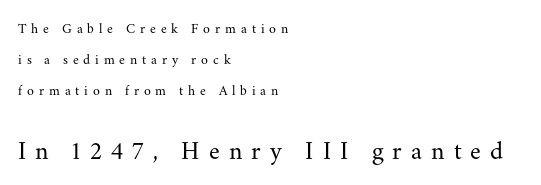
{"italic": "no", "bold": "no", "underline": "no", "align": "left", "line_spacing": "loose", "line_spacing_ratio": 2.23, "letter_spacing": "wide", "letter_spacing_em": 0.35, "larger_block": "second", "size_ratio": 1.86, "glyph_px": 26}
